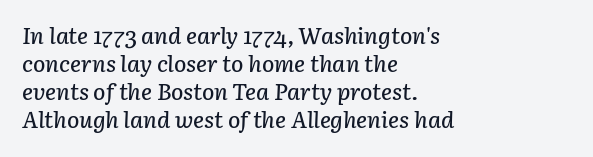
Q: Is the text italic (slanted)? A: Yes, it leans right by about 3 degrees.
Q: Is the text underlined? A: No.
Q: How is the paragraph aligned? A: Left-aligned.
Q: Is the spacing between letters normal or unusually wide? A: Normal.
